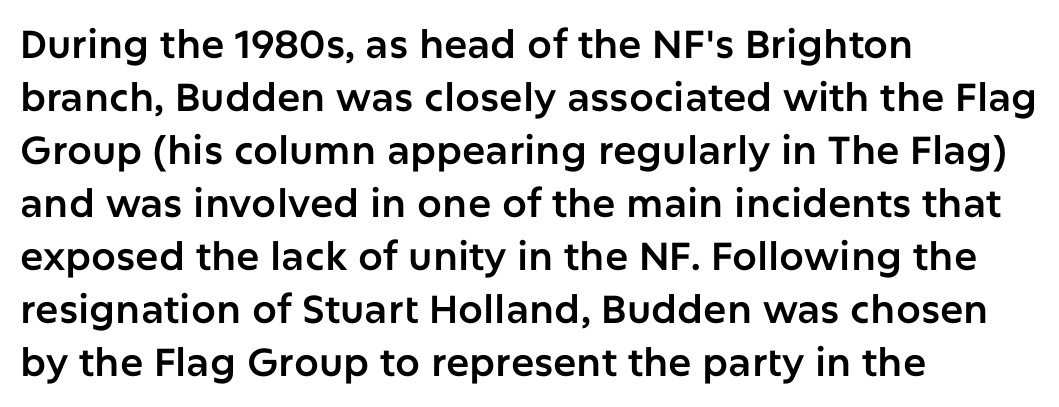
Q: Is the text italic (slanted)? A: No, it is upright.
Q: Is the typeface a serif or a sans-serif typeface? A: Sans-serif.
Q: Is the text underlined? A: No.
Q: How is the paragraph aligned? A: Left-aligned.
Q: Is the spacing between letters normal or unusually wide? A: Normal.
Q: Is the spacing between lines tight, normal or loose? A: Normal.
Q: Width (condensed, normal, or wide)? A: Normal.
Q: Stroke contrast? A: Low.
Q: x-height? A: Medium.
Q: Monospaced? A: No.
